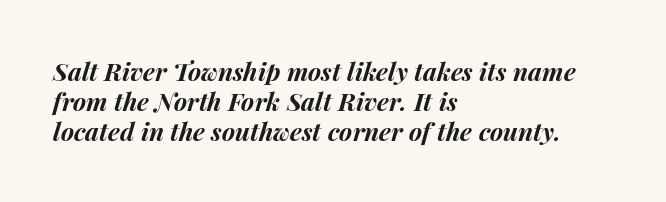
{"italic": "yes", "lean": "right", "slant_degrees": 15, "bold": "yes", "underline": "no", "align": "left", "line_spacing_ratio": 1.21, "letter_spacing": "normal", "letter_spacing_em": 0.0, "glyph_px": 25}
